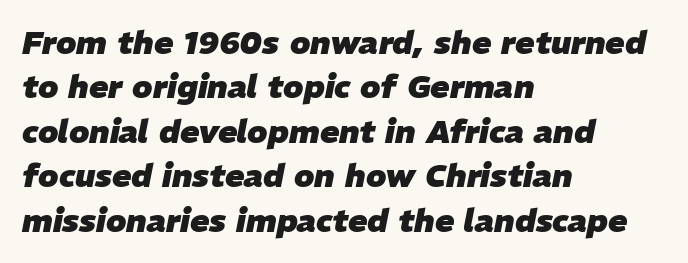
The image shows 32 px heavy type, italic (leaning right); set left-aligned, normal line spacing (1.39x), normal letter spacing, not underlined; low stroke contrast and a medium x-height.
